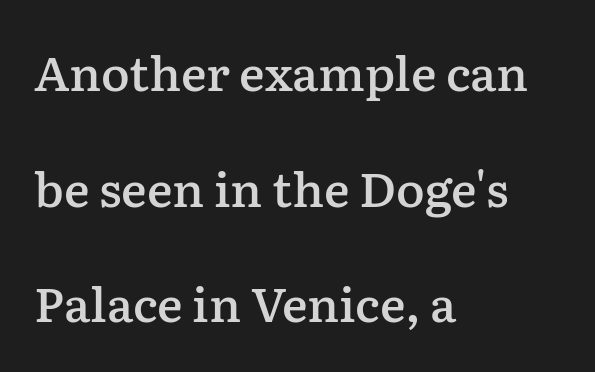
The image shows 48 px semibold serif type, upright; set left-aligned, loose line spacing (2.41x), normal letter spacing, not underlined; low stroke contrast and a medium x-height.
